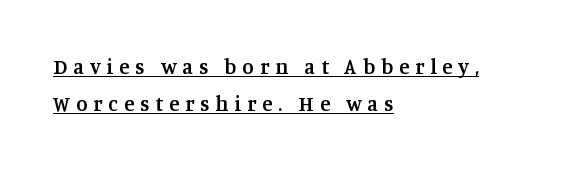
Q: Is the text bold? A: Semi-bold.
Q: Is the text italic (slanted)? A: No, it is upright.
Q: Is the text underlined? A: Yes.
Q: How is the paragraph aligned? A: Left-aligned.
Q: Is the spacing between letters normal or unusually wide? A: Unusually wide.
